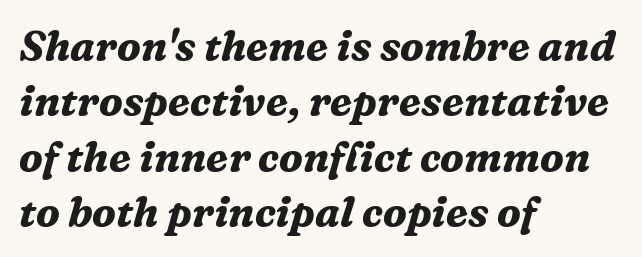
Q: Is the text bold? A: Yes.
Q: Is the text italic (slanted)? A: Yes, it leans right by about 16 degrees.
Q: Is the typeface a serif or a sans-serif typeface? A: Serif.
Q: Is the text underlined? A: No.
Q: How is the paragraph aligned? A: Left-aligned.
Q: Is the spacing between letters normal or unusually wide? A: Normal.
Q: Is the spacing between lines tight, normal or loose? A: Normal.
Q: Width (condensed, normal, or wide)? A: Normal.
Q: Stroke contrast? A: Medium.
Q: x-height? A: Medium.
Q: Monospaced? A: No.
